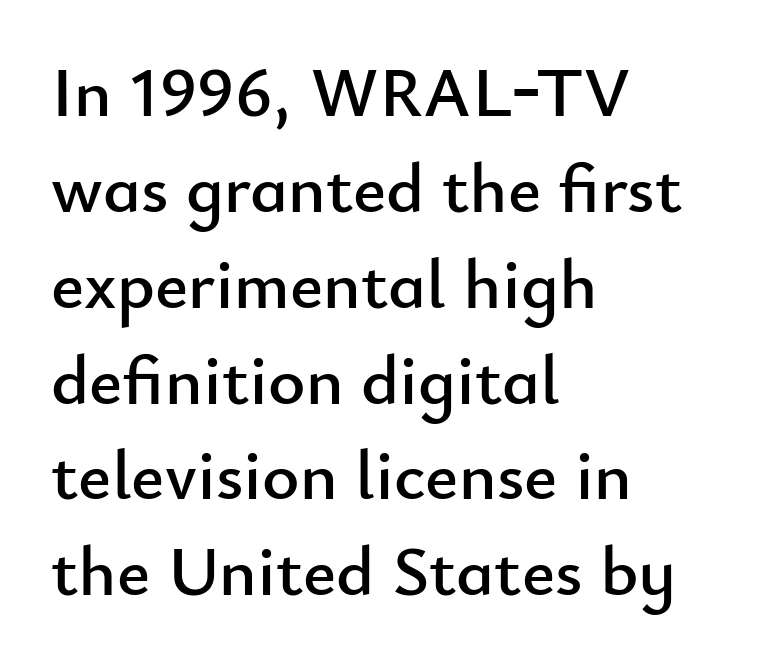
Q: Is the text italic (slanted)? A: No, it is upright.
Q: Is the typeface a serif or a sans-serif typeface? A: Sans-serif.
Q: Is the text underlined? A: No.
Q: How is the paragraph aligned? A: Left-aligned.
Q: Is the spacing between letters normal or unusually wide? A: Normal.
Q: Is the spacing between lines tight, normal or loose? A: Normal.
Q: Width (condensed, normal, or wide)? A: Normal.
Q: Stroke contrast? A: Low.
Q: x-height? A: Small.
Q: Monospaced? A: No.
